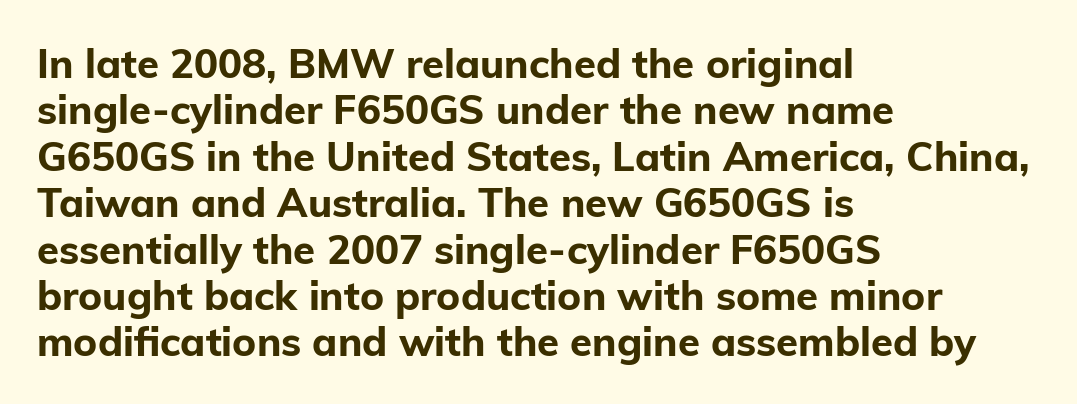
Notice how the stems are strictly vertical — no italics here. The foot of each line stays bare and open. Every row of glyphs begins at an identical x-position on the left. Summary of weight: heavy, a full bold. Grotesque or geometric, the face here clearly has no serifs.
